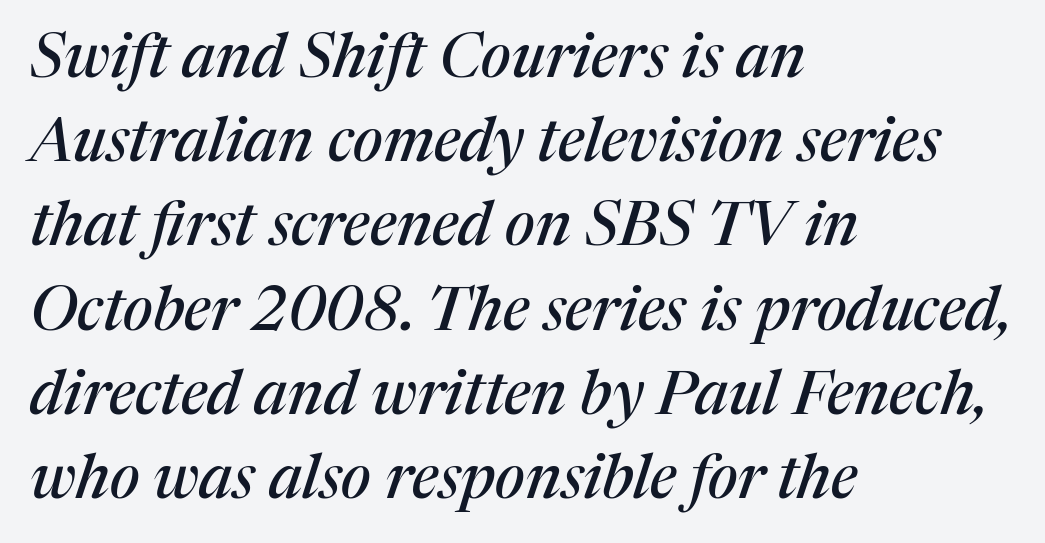
The image shows 61 px serif type, italic (leaning right); set left-aligned, normal line spacing (1.38x), normal letter spacing, not underlined; medium stroke contrast and a medium x-height.
